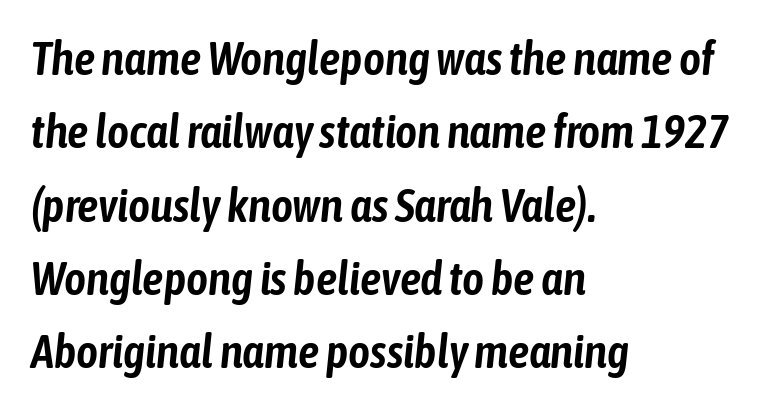
Students, note that the glyphs here touch the page at normal intervals. Left-aligned paragraph, ragged on the right. An italicized treatment has been applied to the whole sample. If you measured baseline to baseline, you'd find a middling distance.
